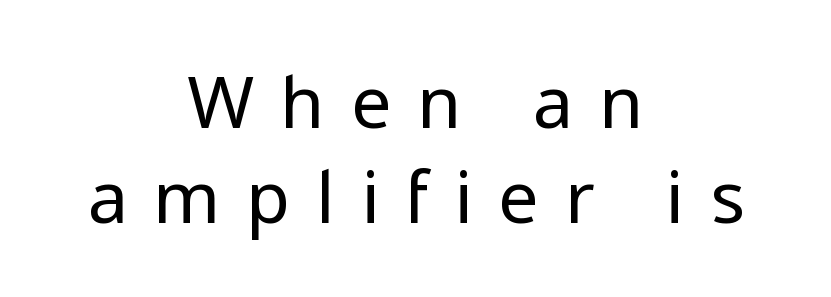
{"serif": "no", "italic": "no", "bold": "no", "weight": "regular", "width": "normal", "stroke_contrast": "low", "x_height": "medium", "monospaced": "no", "underline": "no", "align": "center", "line_spacing": "normal", "line_spacing_ratio": 1.32, "letter_spacing": "wide", "letter_spacing_em": 0.38, "glyph_px": 72}
